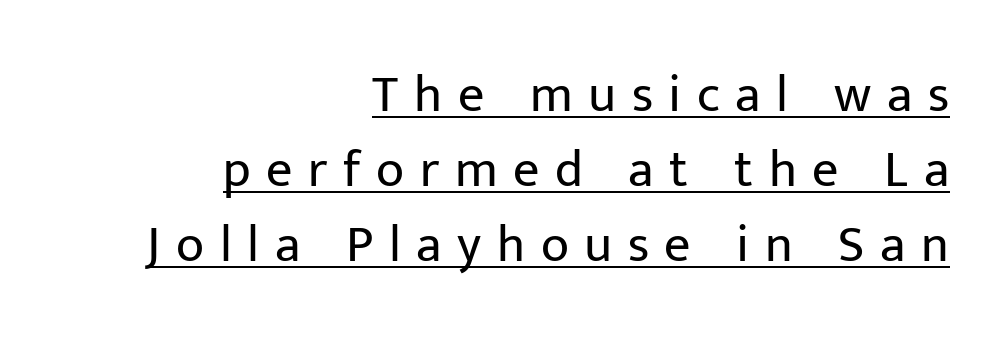
{"serif": "no", "italic": "no", "bold": "no", "weight": "regular", "width": "normal", "stroke_contrast": "low", "x_height": "medium", "monospaced": "no", "underline": "yes", "align": "right", "line_spacing": "normal", "line_spacing_ratio": 1.44, "letter_spacing": "wide", "letter_spacing_em": 0.3, "glyph_px": 52}
